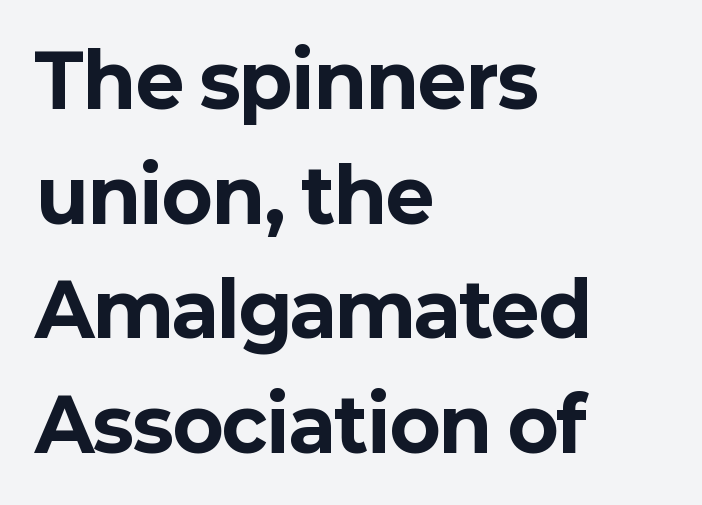
{"serif": "no", "italic": "no", "bold": "yes", "weight": "bold", "width": "normal", "stroke_contrast": "low", "x_height": "medium", "monospaced": "no", "underline": "no", "align": "left", "line_spacing": "normal", "line_spacing_ratio": 1.55, "letter_spacing": "normal", "letter_spacing_em": 0.0, "glyph_px": 74}
